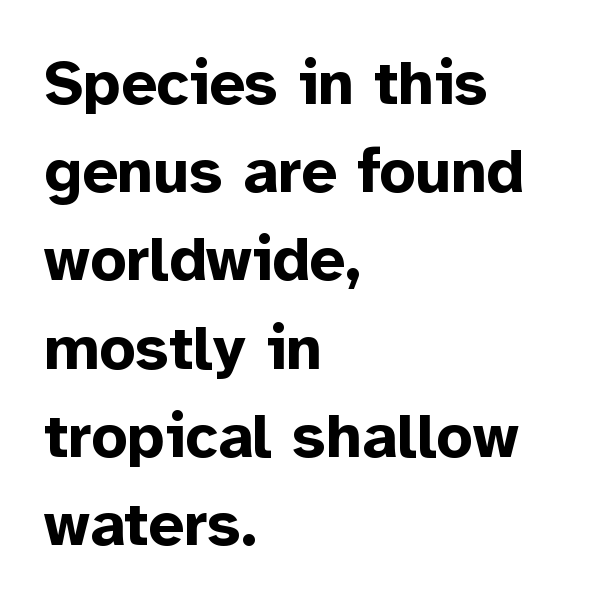
{"serif": "no", "italic": "no", "bold": "yes", "weight": "bold", "width": "normal", "stroke_contrast": "low", "x_height": "medium", "monospaced": "no", "underline": "no", "align": "left", "line_spacing": "normal", "line_spacing_ratio": 1.4, "letter_spacing": "normal", "letter_spacing_em": 0.0, "glyph_px": 63}
